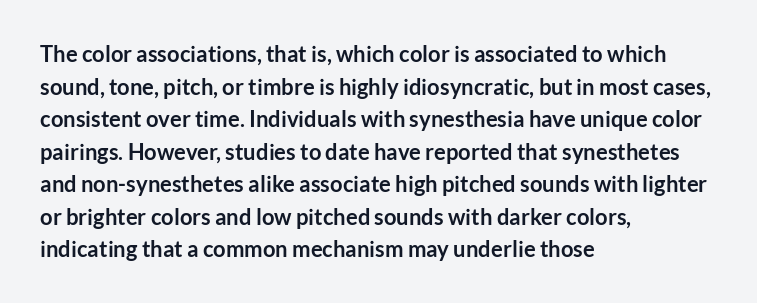
Q: Is the text bold? A: Yes.
Q: Is the text italic (slanted)? A: No, it is upright.
Q: Is the text underlined? A: No.
Q: How is the paragraph aligned? A: Left-aligned.
Q: Is the spacing between letters normal or unusually wide? A: Normal.
Q: Is the spacing between lines tight, normal or loose? A: Normal.
